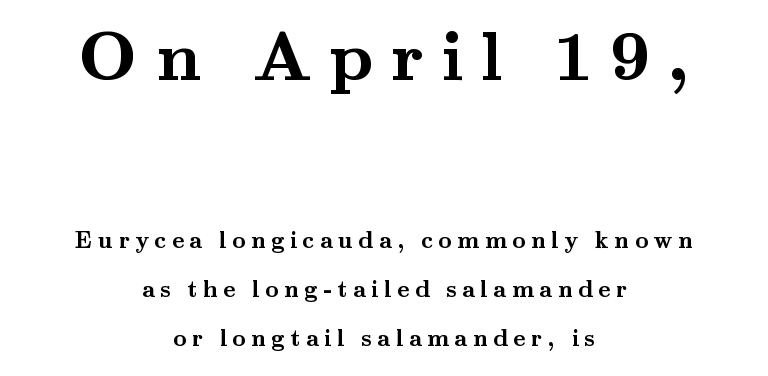
{"serif": "yes", "italic": "no", "bold": "yes", "weight": "semibold", "width": "wide", "stroke_contrast": "medium", "x_height": "small", "monospaced": "no", "underline": "no", "align": "center", "line_spacing": "loose", "line_spacing_ratio": 2.13, "letter_spacing": "wide", "letter_spacing_em": 0.24, "larger_block": "first", "size_ratio": 3.04, "glyph_px": 70}
